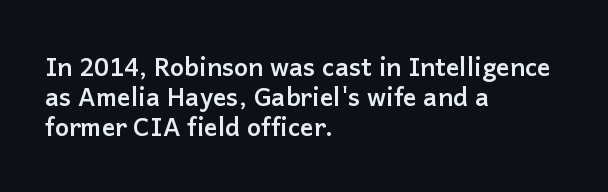
{"italic": "no", "bold": "yes", "underline": "no", "align": "left", "line_spacing_ratio": 1.21, "letter_spacing": "normal", "letter_spacing_em": 0.0, "glyph_px": 25}
